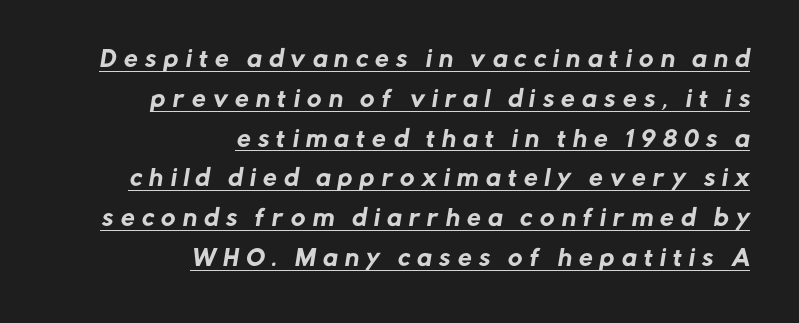
The rendering uses the underline text-decoration. Leftover space on each line is placed entirely before the opening word. Caption: expanded tracking, letters set apart.
